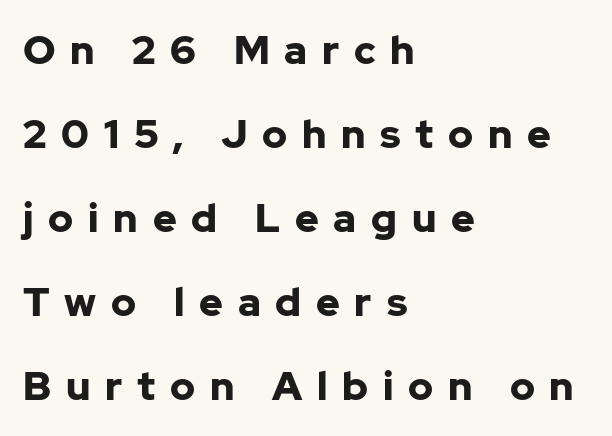
{"serif": "no", "italic": "no", "bold": "yes", "weight": "bold", "width": "normal", "stroke_contrast": "low", "x_height": "medium", "monospaced": "no", "underline": "no", "align": "left", "line_spacing": "loose", "line_spacing_ratio": 2.1, "letter_spacing": "wide", "letter_spacing_em": 0.37, "glyph_px": 40}
